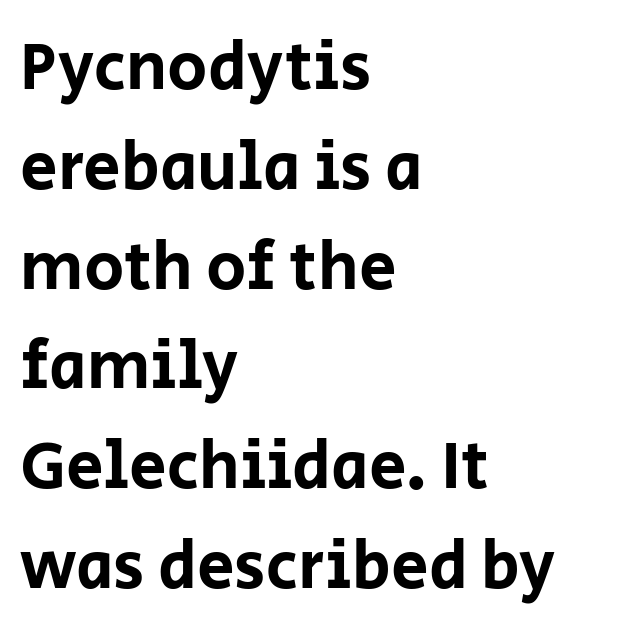
Q: Is the text italic (slanted)? A: No, it is upright.
Q: Is the typeface a serif or a sans-serif typeface? A: Sans-serif.
Q: Is the text underlined? A: No.
Q: How is the paragraph aligned? A: Left-aligned.
Q: Is the spacing between letters normal or unusually wide? A: Normal.
Q: Is the spacing between lines tight, normal or loose? A: Normal.
Q: Width (condensed, normal, or wide)? A: Normal.
Q: Stroke contrast? A: Low.
Q: x-height? A: Large.
Q: Monospaced? A: No.
